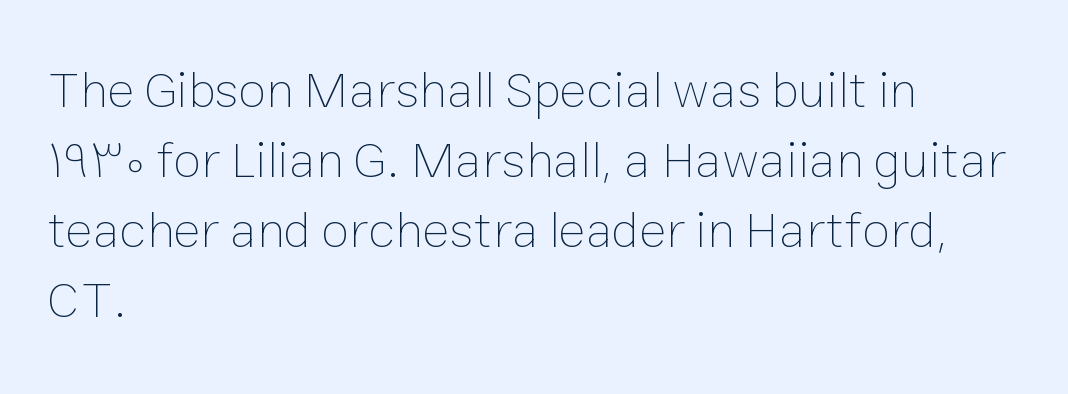
The tracking reads as untouched default to a designer's eye. The string is rendered with underlining switched off. This sample has the flowing, uneven cadence of proportional lettering. Unlike italic type, these characters show no tilt at all.
